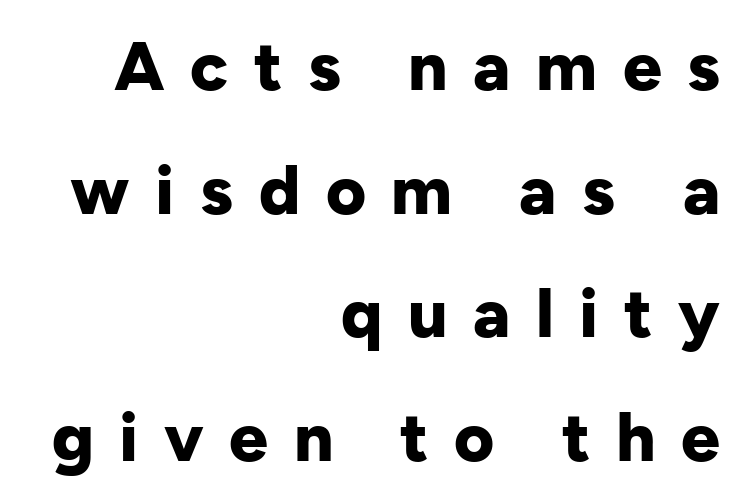
The image shows 69 px bold sans-serif type, upright; set right-aligned, line spacing 1.79x, unusually wide letter spacing (+0.37 em), not underlined; low stroke contrast and a medium x-height.
